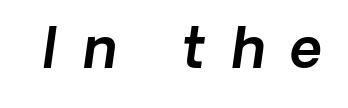
Q: Is the typeface a serif or a sans-serif typeface? A: Sans-serif.
Q: Is the text underlined? A: No.
Q: Is the spacing between letters normal or unusually wide? A: Unusually wide.
Q: Width (condensed, normal, or wide)? A: Normal.
Q: x-height? A: Medium.
Q: Monospaced? A: No.
